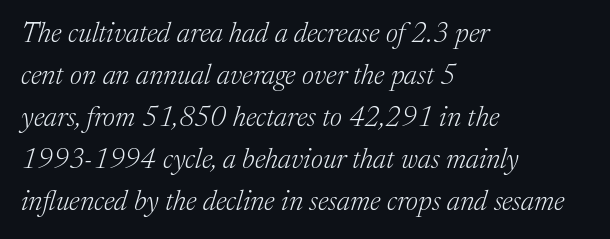
{"serif": "yes", "italic": "yes", "lean": "right", "slant_degrees": 17, "bold": "no", "weight": "light", "width": "normal", "stroke_contrast": "medium", "x_height": "medium", "monospaced": "no", "underline": "no", "align": "left", "line_spacing": "normal", "line_spacing_ratio": 1.5, "letter_spacing": "normal", "letter_spacing_em": 0.0, "glyph_px": 28}
